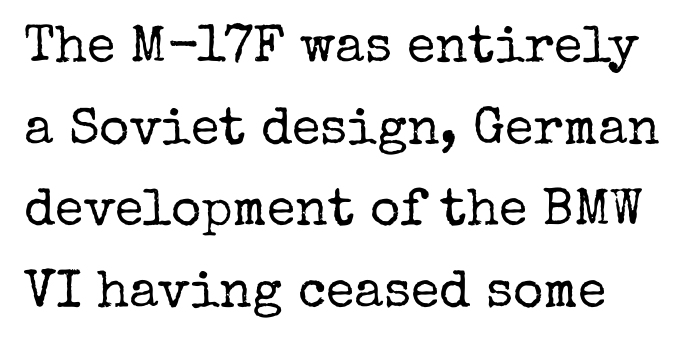
The font is comparable to plain body text, perhaps lighter. Leading matches the norm, producing a regular column. Words appear dense and cohesive because spacing is normal. Descenders are the only things crossing below the line.
